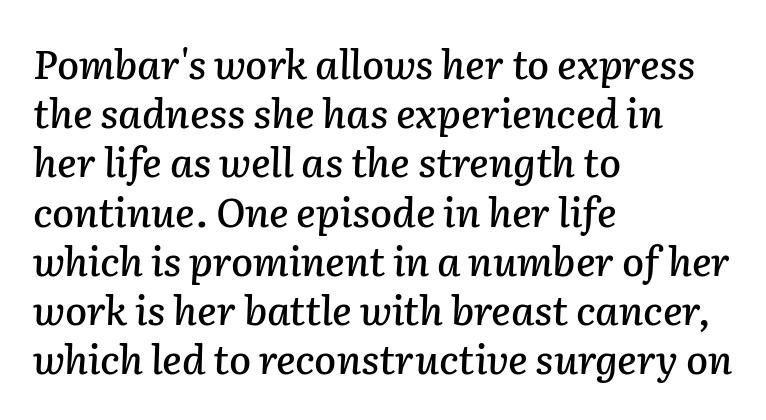
Plain, unruled lines of type. The gaps between neighbouring characters are ordinary and unremarkable. Observe the lean: these are italic letterforms. Compared with a centered layout, this one pins lines to the left instead.
